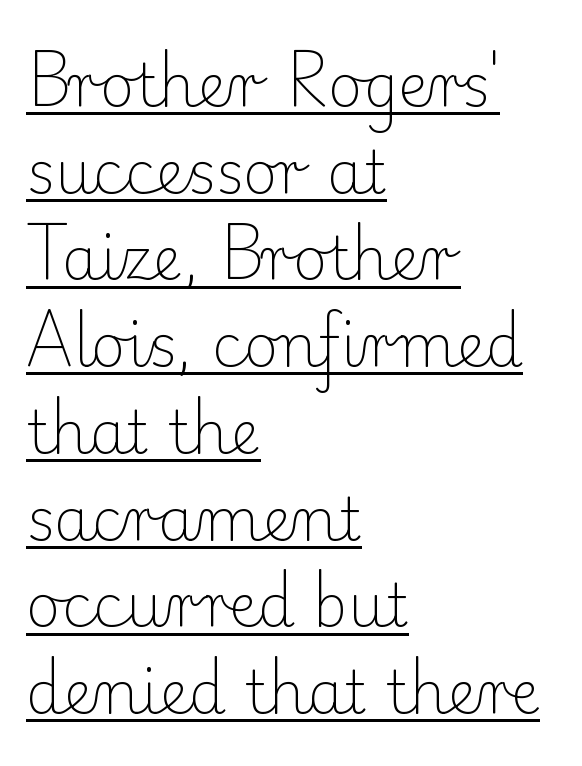
Q: Is the text bold? A: No.
Q: Is the text italic (slanted)? A: No, it is upright.
Q: Is the typeface a serif or a sans-serif typeface? A: Serif.
Q: Is the text underlined? A: Yes.
Q: How is the paragraph aligned? A: Left-aligned.
Q: Is the spacing between letters normal or unusually wide? A: Normal.
Q: Is the spacing between lines tight, normal or loose? A: Normal.
Q: Width (condensed, normal, or wide)? A: Normal.
Q: Stroke contrast? A: Low.
Q: x-height? A: Small.
Q: Monospaced? A: No.
